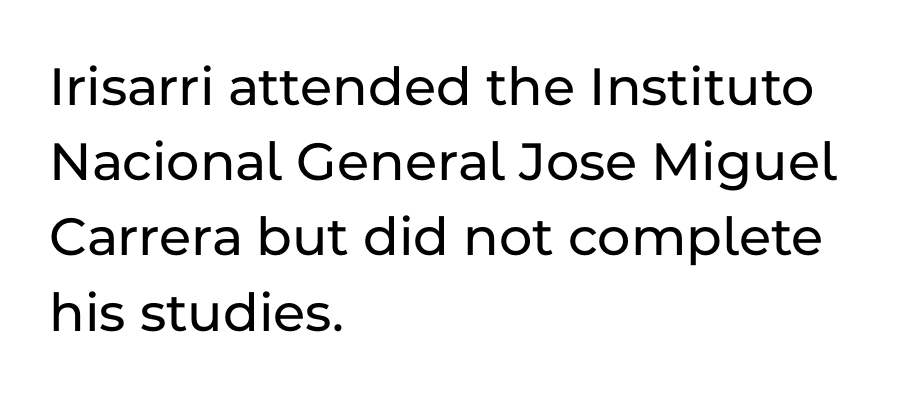
{"serif": "no", "italic": "no", "width": "normal", "stroke_contrast": "low", "x_height": "medium", "monospaced": "no", "underline": "no", "align": "left", "line_spacing": "normal", "line_spacing_ratio": 1.32, "letter_spacing": "normal", "letter_spacing_em": 0.0, "glyph_px": 57}
